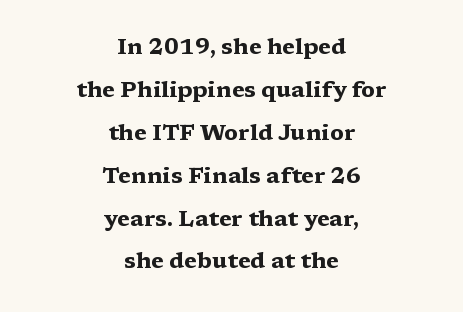
Q: Is the text bold? A: Yes.
Q: Is the text italic (slanted)? A: No, it is upright.
Q: Is the text underlined? A: No.
Q: How is the paragraph aligned? A: Centered.
Q: Is the spacing between letters normal or unusually wide? A: Normal.
Q: Is the spacing between lines tight, normal or loose? A: Loose.
